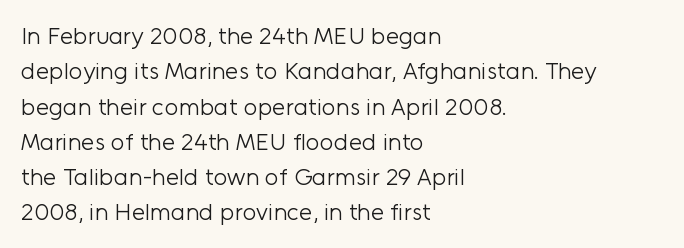
{"italic": "no", "bold": "no", "underline": "no", "align": "left", "line_spacing": "normal", "line_spacing_ratio": 1.47, "letter_spacing": "normal", "letter_spacing_em": 0.0, "glyph_px": 24}
